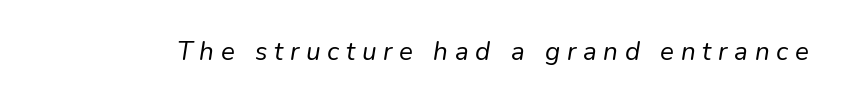
Q: Is the text bold? A: No.
Q: Is the text italic (slanted)? A: Yes, it leans right by about 9 degrees.
Q: Is the text underlined? A: No.
Q: Is the spacing between letters normal or unusually wide? A: Unusually wide.
